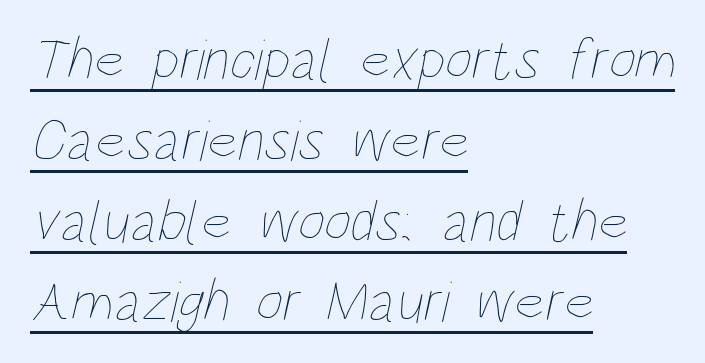
The image shows 59 px thin, condensed type; set left-aligned, normal line spacing (1.37x), normal letter spacing, underlined; low stroke contrast and a large x-height.
